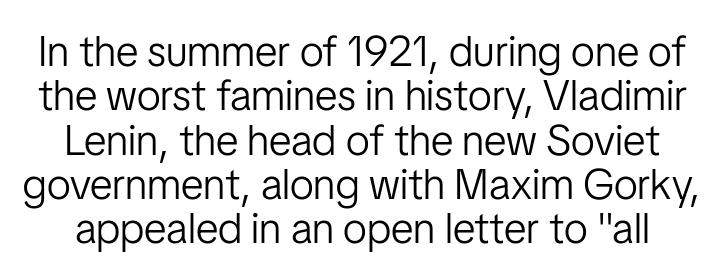
{"serif": "no", "italic": "no", "bold": "no", "weight": "light", "width": "condensed", "stroke_contrast": "low", "x_height": "medium", "monospaced": "no", "underline": "no", "line_spacing": "tight", "line_spacing_ratio": 1.03, "letter_spacing": "normal", "letter_spacing_em": 0.0, "glyph_px": 43}
